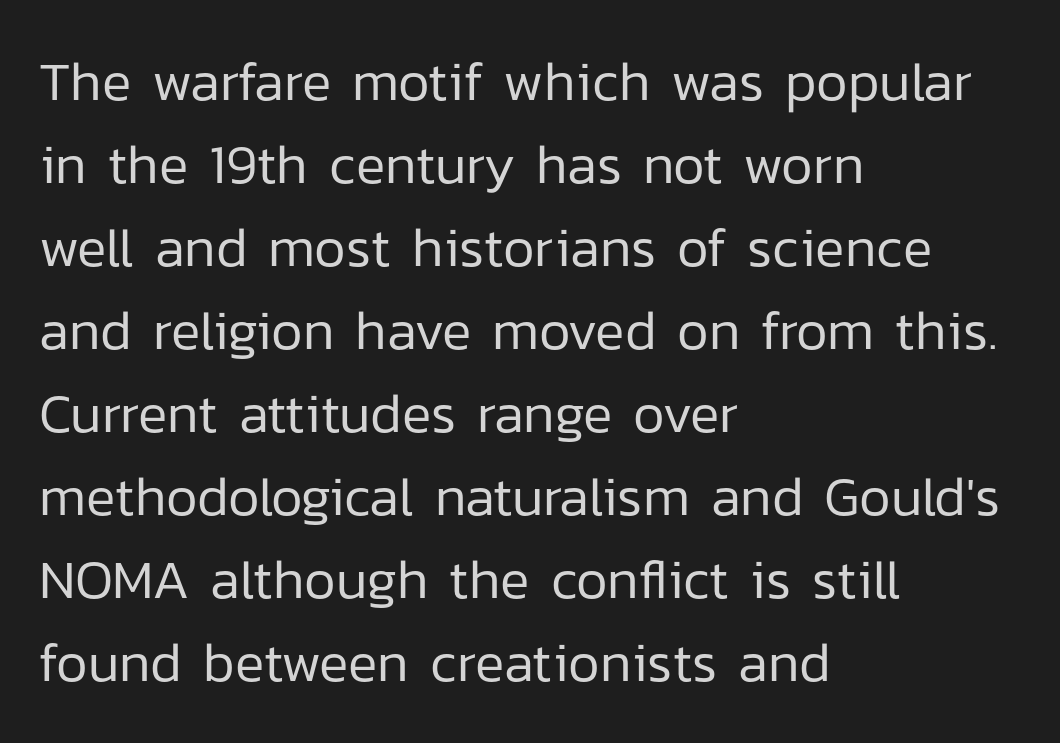
Honestly, the letter spacing is just normal — you wouldn't notice it. What kind of face is this? One without serifs — a sans. Ascenders rise straight up at ninety degrees. Is the block centered? No — it sits flush against the left margin. Words float on clear page, feet unadorned. No letter is thick-stroked: the sample isn't bold.
